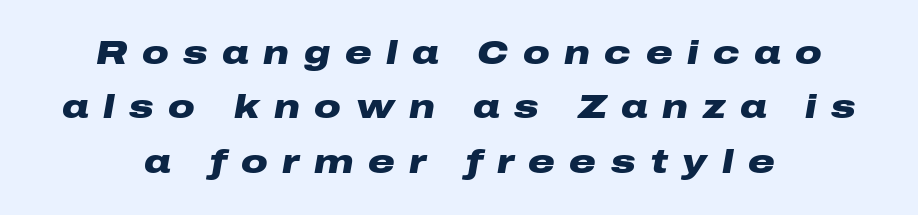
Q: Is the text bold? A: Yes.
Q: Is the text italic (slanted)? A: Yes, it leans right by about 10 degrees.
Q: Is the text underlined? A: No.
Q: Is the spacing between letters normal or unusually wide? A: Unusually wide.
Q: Is the spacing between lines tight, normal or loose? A: Normal.
Q: Width (condensed, normal, or wide)? A: Wide.
Q: Stroke contrast? A: Low.
Q: x-height? A: Medium.
Q: Monospaced? A: No.
